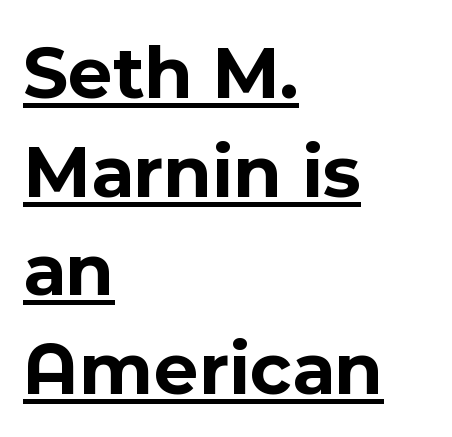
{"serif": "no", "italic": "no", "bold": "yes", "weight": "bold", "width": "normal", "x_height": "medium", "monospaced": "no", "underline": "yes", "align": "left", "line_spacing": "normal", "line_spacing_ratio": 1.28, "letter_spacing": "normal", "letter_spacing_em": 0.0, "glyph_px": 77}
